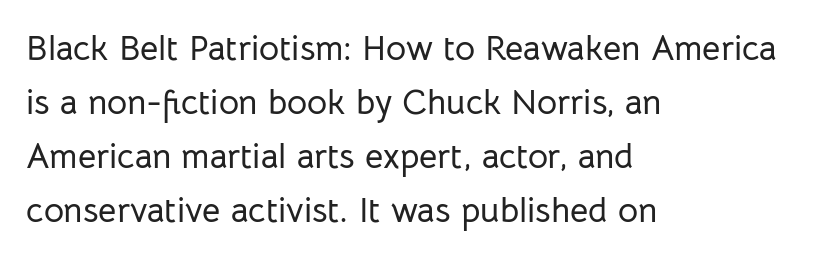
The image shows 35 px sans-serif type, upright; set left-aligned, normal line spacing (1.54x), normal letter spacing, not underlined; low stroke contrast and a medium x-height.
